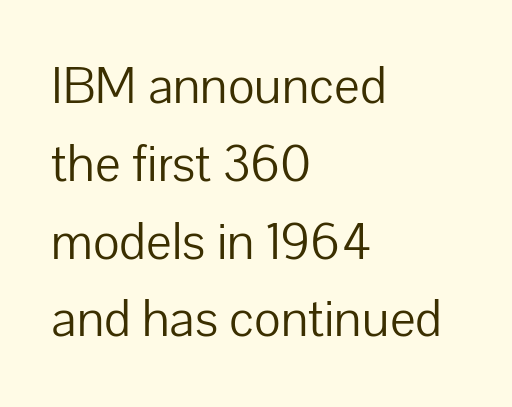
The image shows 54 px light sans-serif type, upright; set left-aligned, normal line spacing (1.44x), normal letter spacing, not underlined; low stroke contrast and a medium x-height.
